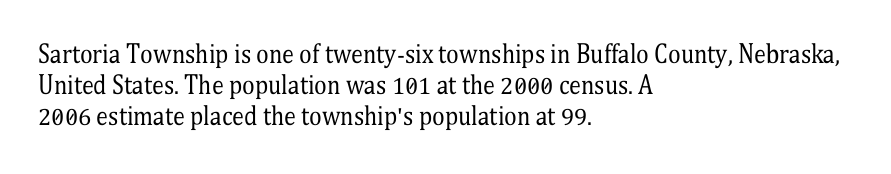
These lines keep a tight, regular rhythm from letter to letter. Notice how descenders clear the ascenders below comfortably — that's standard leading. These lines were composed using upright roman letters. One-word summary of the alignment: left. Nobody drew a line under any word here. The typesetting does not lean heavy: it is not bold.
